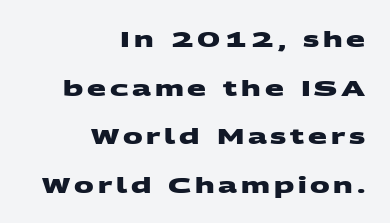
Underlining? Definitely not there. Airy leading. Which margin do the lines hug? The right one — the left edge is uneven. Each glyph is drawn with heavy, bold strokes.
